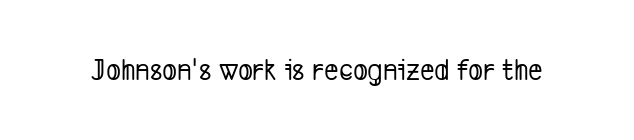
Each word holds together tightly as a unit, with standard inter-letter gaps. Each letter keeps its own natural width here, so spacing adapts to shape. The designer went with a sans here, leaving each stem footless. Has an underline been added? It has not.
